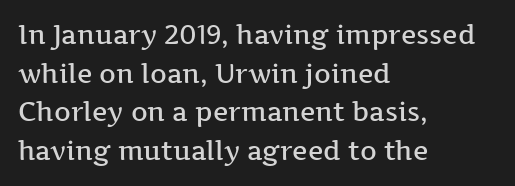
{"italic": "no", "bold": "semi", "underline": "no", "align": "left", "line_spacing": "normal", "line_spacing_ratio": 1.49, "letter_spacing": "normal", "letter_spacing_em": 0.0, "glyph_px": 26}
